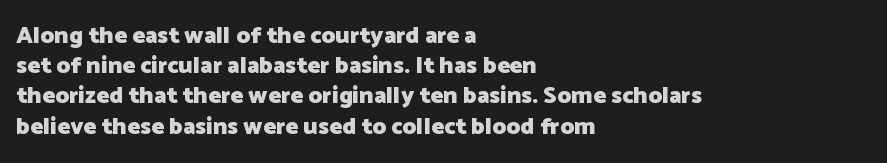
Q: Is the text bold? A: Yes.
Q: Is the text italic (slanted)? A: No, it is upright.
Q: Is the text underlined? A: No.
Q: How is the paragraph aligned? A: Left-aligned.
Q: Is the spacing between letters normal or unusually wide? A: Normal.
Q: Is the spacing between lines tight, normal or loose? A: Normal.
